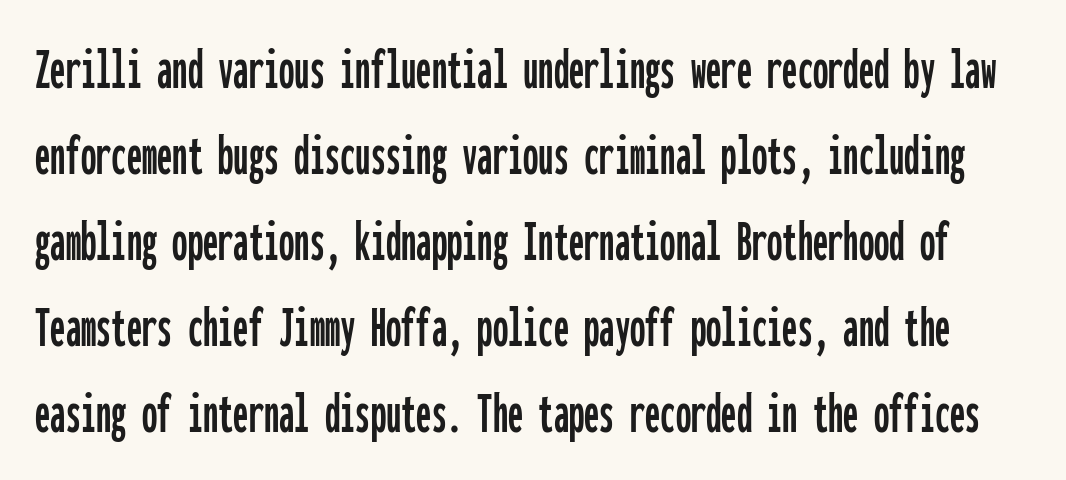
Think of a typewriter: that constant character pitch is what you see here. Anything drawn beneath the words? Only blank space. This sample keeps an unexceptional amount of space between lines. Every stem runs plumb, perpendicular to the baseline. The designer went with a sans here, leaving each stem footless.
